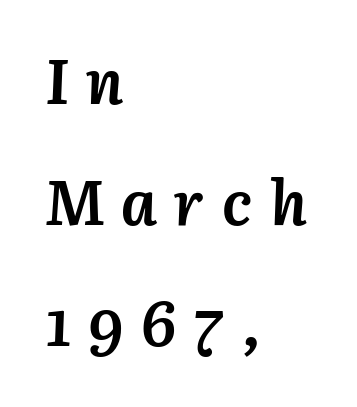
Q: Is the text bold? A: Yes.
Q: Is the text italic (slanted)? A: Yes, it leans right by about 3 degrees.
Q: Is the text underlined? A: No.
Q: How is the paragraph aligned? A: Left-aligned.
Q: Is the spacing between letters normal or unusually wide? A: Unusually wide.
Q: Is the spacing between lines tight, normal or loose? A: Loose.
Q: Width (condensed, normal, or wide)? A: Normal.
Q: Stroke contrast? A: Medium.
Q: x-height? A: Medium.
Q: Monospaced? A: No.
